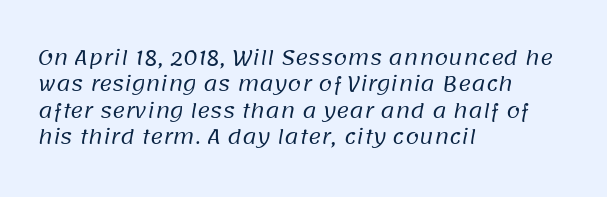
{"bold": "no", "underline": "no", "align": "left", "line_spacing": "normal", "line_spacing_ratio": 1.32, "letter_spacing": "normal", "letter_spacing_em": 0.0, "glyph_px": 20}
